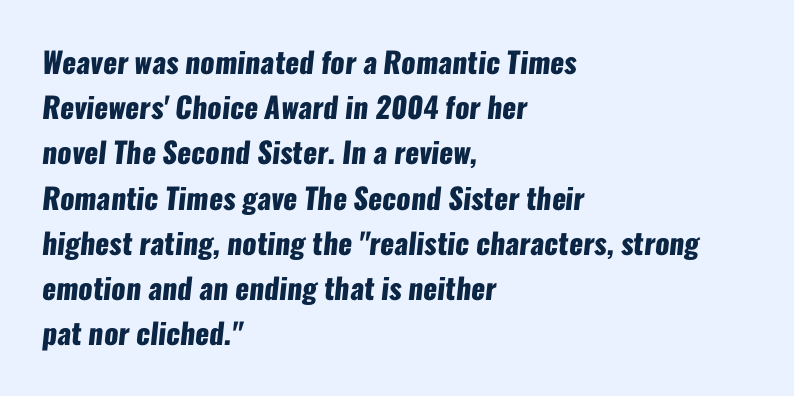
{"serif": "no", "bold": "yes", "weight": "heavy", "width": "condensed", "stroke_contrast": "low", "x_height": "medium", "monospaced": "no", "underline": "no", "align": "left", "line_spacing": "normal", "line_spacing_ratio": 1.56, "letter_spacing": "normal", "letter_spacing_em": 0.0, "glyph_px": 29}
